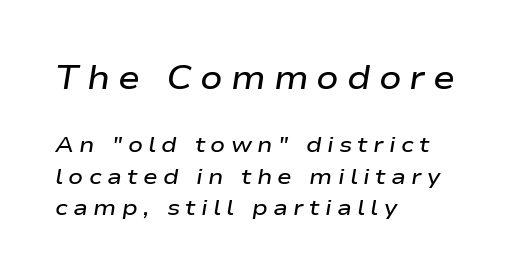
{"italic": "yes", "lean": "right", "slant_degrees": 9, "bold": "semi", "weight": "semibold", "width": "wide", "stroke_contrast": "low", "x_height": "medium", "monospaced": "no", "underline": "no", "align": "left", "line_spacing": "normal", "line_spacing_ratio": 1.44, "letter_spacing": "wide", "letter_spacing_em": 0.24, "larger_block": "first", "size_ratio": 1.5, "glyph_px": 33}
